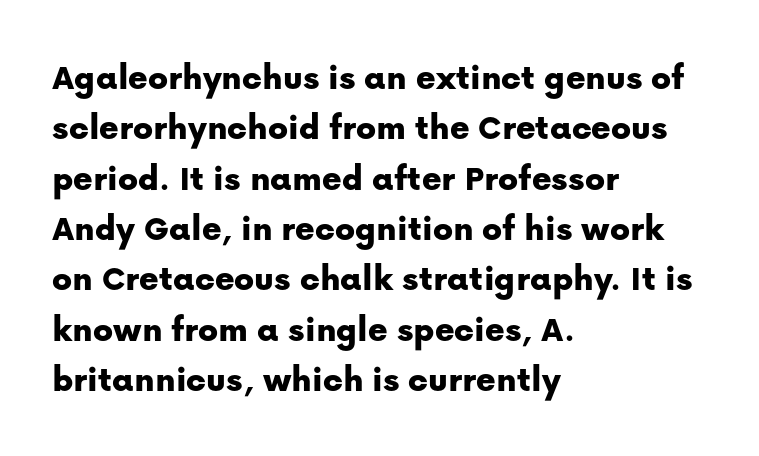
{"serif": "no", "italic": "no", "width": "normal", "stroke_contrast": "low", "x_height": "medium", "monospaced": "no", "underline": "no", "align": "left", "line_spacing": "normal", "line_spacing_ratio": 1.36, "letter_spacing": "normal", "letter_spacing_em": 0.0, "glyph_px": 37}
